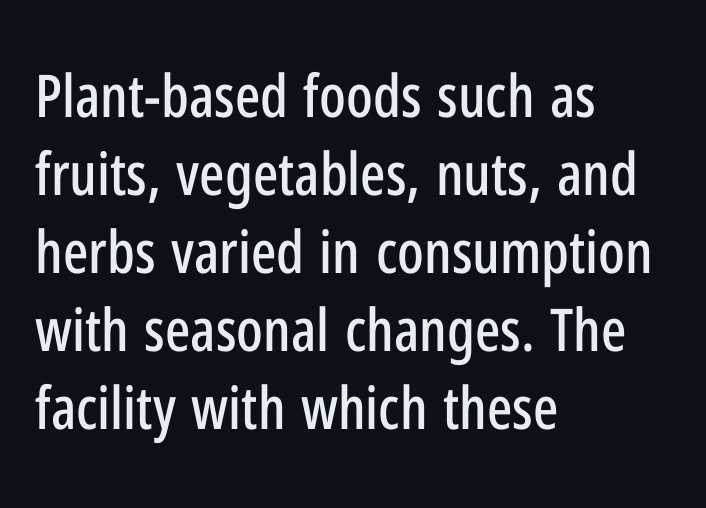
The string is rendered with underlining switched off. The rendering keeps characters at their native spacing. Unlike a traditional serif, this face leaves its strokes unadorned. Summary of vertical rhythm: regular, with standard interline spacing.
